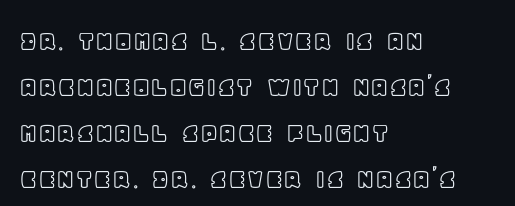
Only glyphs here, with clear space below each row. Horizontal alignment here is leftward, the default for most running prose. Caption: standard tracking, unaltered. These lines were composed using upright roman letters. Is there much room between lines? A standard amount, neither cramped nor airy.
